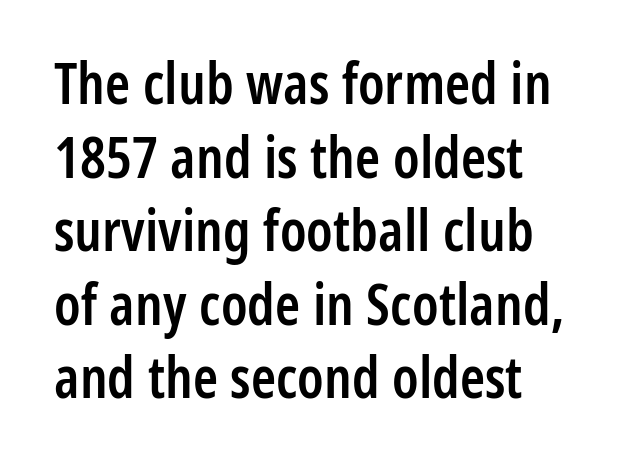
Q: Is the text bold? A: Semi-bold.
Q: Is the text italic (slanted)? A: No, it is upright.
Q: Is the typeface a serif or a sans-serif typeface? A: Sans-serif.
Q: Is the text underlined? A: No.
Q: How is the paragraph aligned? A: Left-aligned.
Q: Is the spacing between letters normal or unusually wide? A: Normal.
Q: Is the spacing between lines tight, normal or loose? A: Normal.
Q: Width (condensed, normal, or wide)? A: Condensed.
Q: Stroke contrast? A: Low.
Q: x-height? A: Medium.
Q: Monospaced? A: No.
